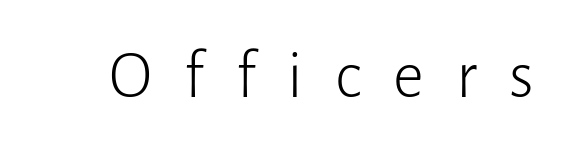
Q: Is the text bold? A: No.
Q: Is the text italic (slanted)? A: No, it is upright.
Q: Is the typeface a serif or a sans-serif typeface? A: Sans-serif.
Q: Is the text underlined? A: No.
Q: Is the spacing between letters normal or unusually wide? A: Unusually wide.
Q: Width (condensed, normal, or wide)? A: Normal.
Q: Stroke contrast? A: Low.
Q: x-height? A: Medium.
Q: Monospaced? A: No.
